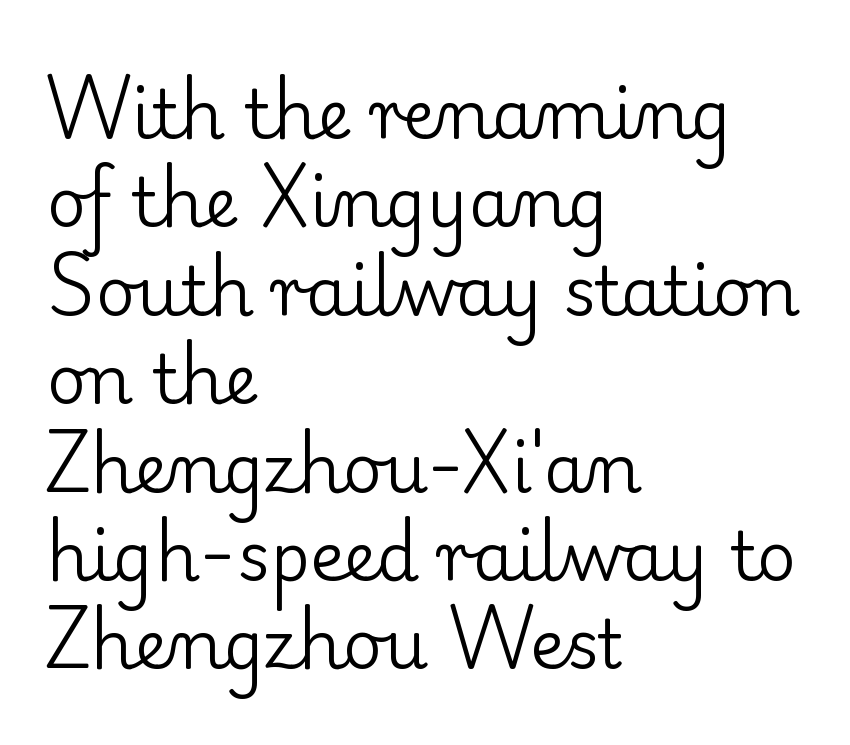
Q: Is the text bold? A: No.
Q: Is the text italic (slanted)? A: No, it is upright.
Q: Is the typeface a serif or a sans-serif typeface? A: Serif.
Q: Is the text underlined? A: No.
Q: How is the paragraph aligned? A: Left-aligned.
Q: Is the spacing between letters normal or unusually wide? A: Normal.
Q: Is the spacing between lines tight, normal or loose? A: Normal.
Q: Width (condensed, normal, or wide)? A: Normal.
Q: Stroke contrast? A: Low.
Q: x-height? A: Small.
Q: Monospaced? A: No.
